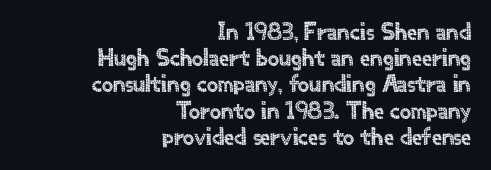
The image shows 25 px text type, upright; set right-aligned, tight line spacing (1.05x), normal letter spacing, not underlined.
